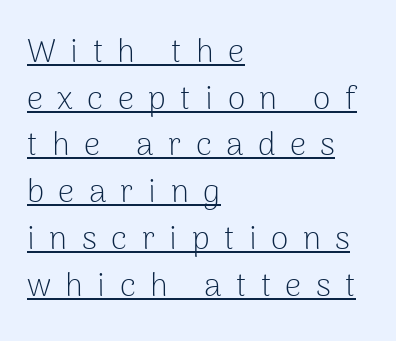
Each line starts at the same left margin while the right side varies. This is the regular roman posture of the typeface. The rendering uses the underline text-decoration. The characters display no serif detailing; their extremities are plain. Normally led — the rows are evenly, conventionally spaced.
